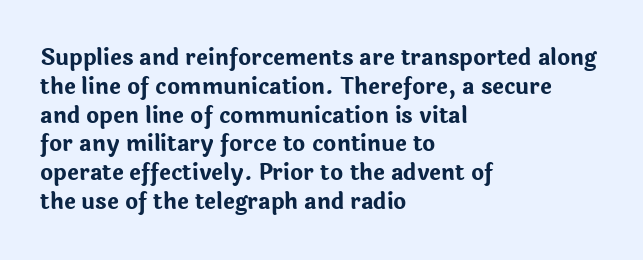
The rows are spaced the way most documents space them. Its strokes are broad and dark, the hallmark of bold type. Posture: upright roman. A bare baseline throughout the passage.
